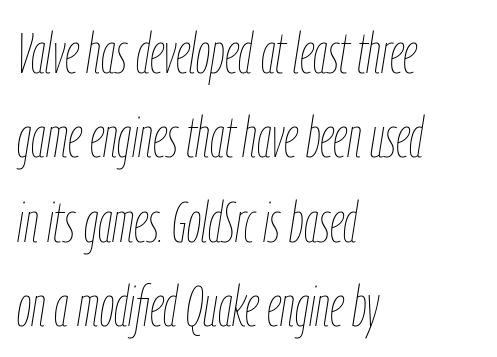
Q: Is the text bold? A: No.
Q: Is the text italic (slanted)? A: Yes, it leans right by about 9 degrees.
Q: Is the text underlined? A: No.
Q: How is the paragraph aligned? A: Left-aligned.
Q: Is the spacing between letters normal or unusually wide? A: Normal.
Q: Is the spacing between lines tight, normal or loose? A: Normal.
Q: Width (condensed, normal, or wide)? A: Condensed.
Q: Stroke contrast? A: Low.
Q: x-height? A: Medium.
Q: Monospaced? A: No.
